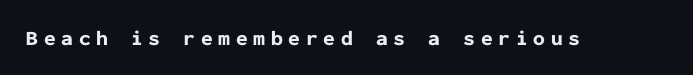
{"italic": "no", "bold": "yes", "underline": "no", "letter_spacing": "wide", "letter_spacing_em": 0.27, "glyph_px": 21}
